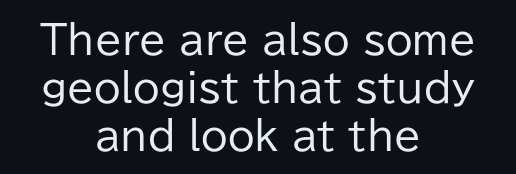
Posture: vertical. Layout note: lines centered. Here the glyphs are tracked normally, forming tight word shapes. Stems and bowls with no extra thickness — not bold. The space directly below the letters is spotless. Varying glyph widths throughout — classic text-font behaviour.
